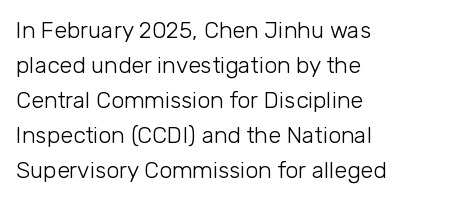
The image shows 23 px text type, upright; set left-aligned, normal line spacing (1.52x), normal letter spacing, not underlined.
